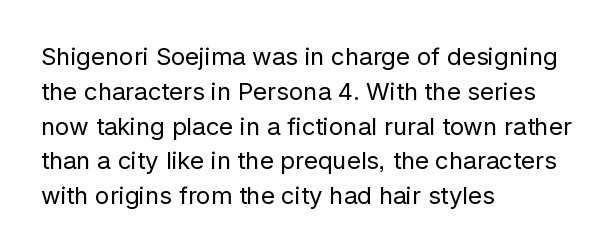
{"italic": "no", "bold": "no", "underline": "no", "align": "left", "line_spacing": "normal", "line_spacing_ratio": 1.45, "letter_spacing": "normal", "letter_spacing_em": 0.0, "glyph_px": 24}
